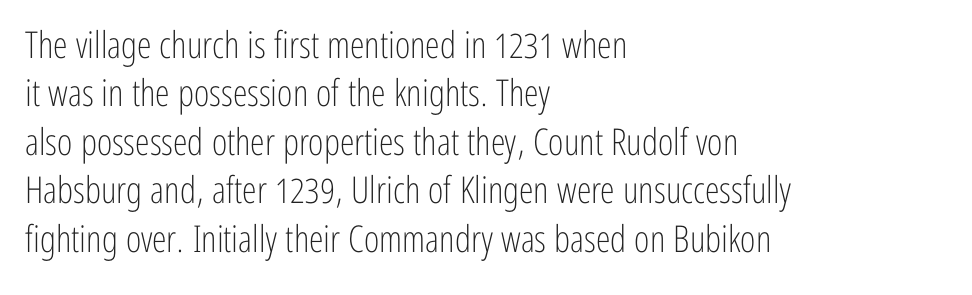
Is there any slant? The stems are plumb. The typesetting does not lean heavy: it is not bold. Decoration check: the copy has no underline. Typographically, this falls in the sans-serif category. In terms of letterspacing, this is plain default setting.
